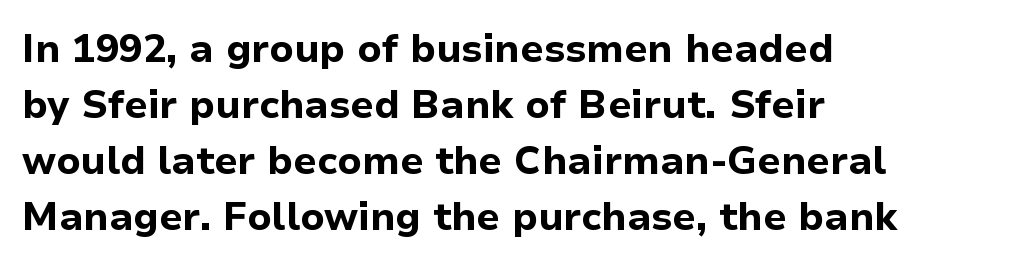
{"serif": "no", "italic": "no", "bold": "yes", "weight": "bold", "width": "normal", "stroke_contrast": "low", "x_height": "medium", "monospaced": "no", "underline": "no", "align": "left", "line_spacing": "normal", "line_spacing_ratio": 1.44, "letter_spacing": "normal", "letter_spacing_em": 0.0, "glyph_px": 39}
